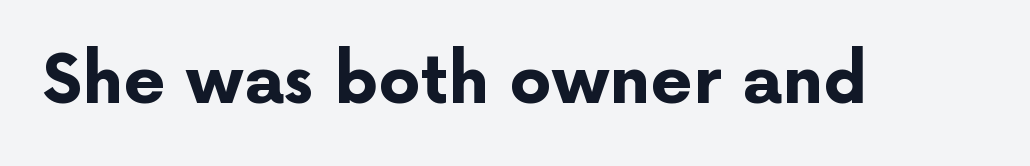
The image shows 67 px bold sans-serif type, upright; set normal letter spacing, not underlined; low stroke contrast and a medium x-height.
